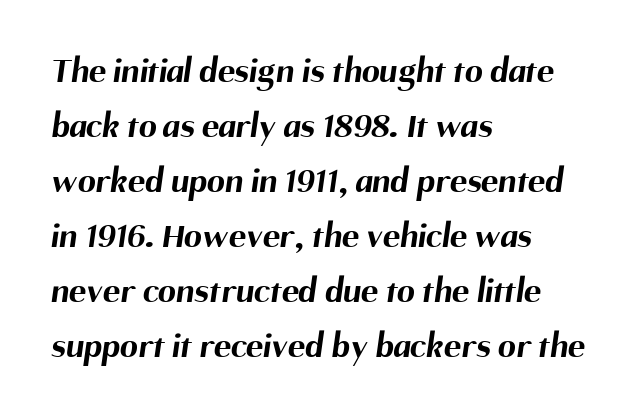
{"serif": "no", "bold": "yes", "weight": "bold", "width": "normal", "stroke_contrast": "medium", "x_height": "medium", "monospaced": "no", "underline": "no", "align": "left", "line_spacing": "normal", "line_spacing_ratio": 1.53, "letter_spacing": "normal", "letter_spacing_em": 0.0, "glyph_px": 36}
